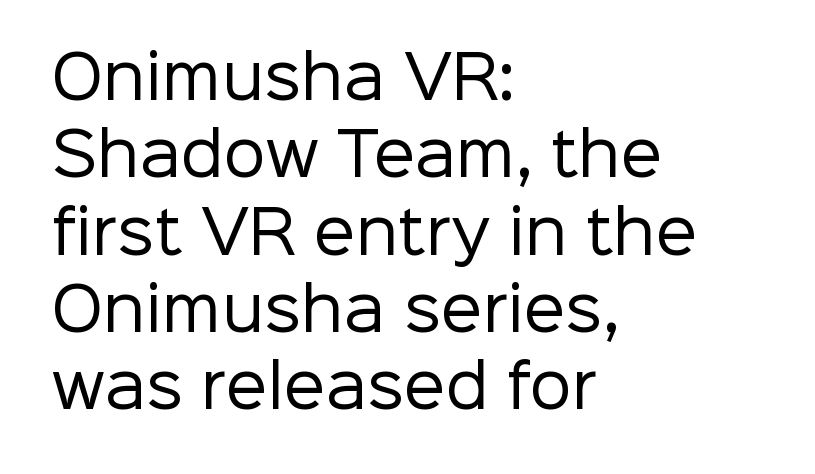
Q: Is the text bold? A: No.
Q: Is the text italic (slanted)? A: No, it is upright.
Q: Is the typeface a serif or a sans-serif typeface? A: Sans-serif.
Q: Is the text underlined? A: No.
Q: How is the paragraph aligned? A: Left-aligned.
Q: Is the spacing between letters normal or unusually wide? A: Normal.
Q: Is the spacing between lines tight, normal or loose? A: Normal.
Q: Width (condensed, normal, or wide)? A: Normal.
Q: Stroke contrast? A: Low.
Q: x-height? A: Medium.
Q: Monospaced? A: No.
